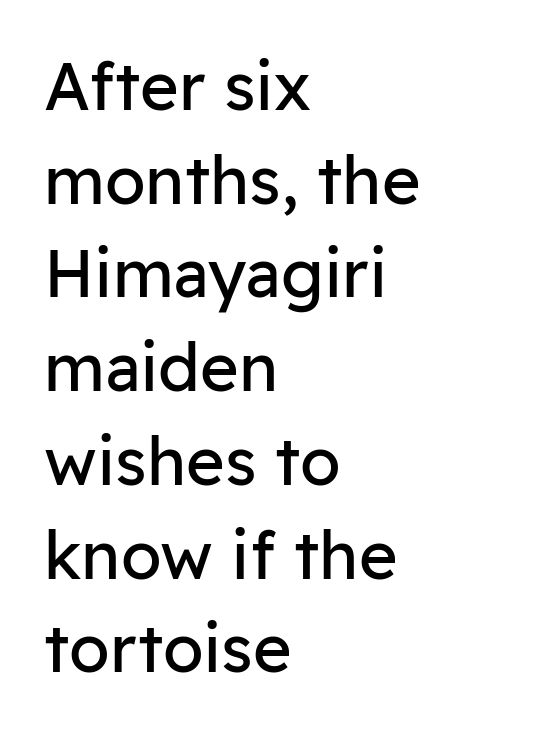
Q: Is the text bold? A: No.
Q: Is the text italic (slanted)? A: No, it is upright.
Q: Is the typeface a serif or a sans-serif typeface? A: Sans-serif.
Q: Is the text underlined? A: No.
Q: How is the paragraph aligned? A: Left-aligned.
Q: Is the spacing between letters normal or unusually wide? A: Normal.
Q: Is the spacing between lines tight, normal or loose? A: Normal.
Q: Width (condensed, normal, or wide)? A: Normal.
Q: Stroke contrast? A: Low.
Q: x-height? A: Medium.
Q: Monospaced? A: No.
